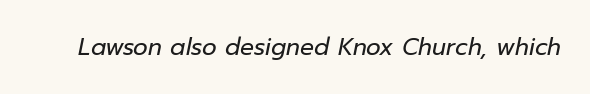
{"italic": "yes", "lean": "right", "slant_degrees": 12, "bold": "no", "underline": "no", "letter_spacing": "normal", "letter_spacing_em": 0.0, "glyph_px": 23}
